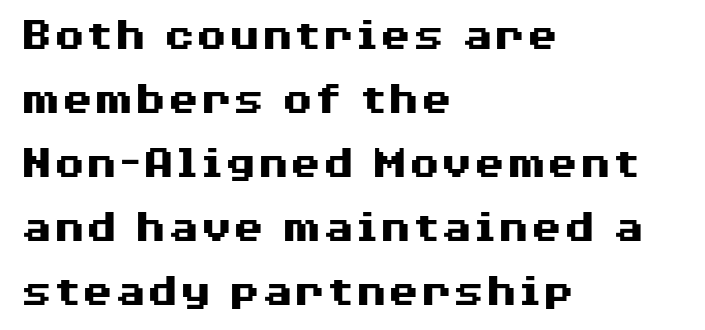
This sample keeps an unexceptional amount of space between lines. Here the glyphs are tracked normally, forming tight word shapes. Rendered with straight, roman letterforms. The letters carry no serifs — their stems end cleanly without finishing strokes. Heavy-handed strokes throughout: this text is bold.
